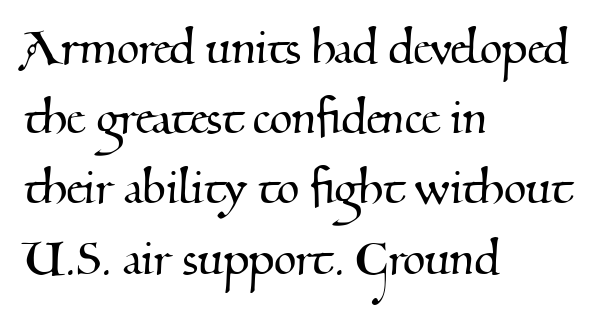
{"serif": "yes", "width": "normal", "stroke_contrast": "medium", "x_height": "small", "monospaced": "no", "underline": "no", "align": "left", "line_spacing_ratio": 1.21, "letter_spacing": "normal", "letter_spacing_em": 0.0, "glyph_px": 58}
